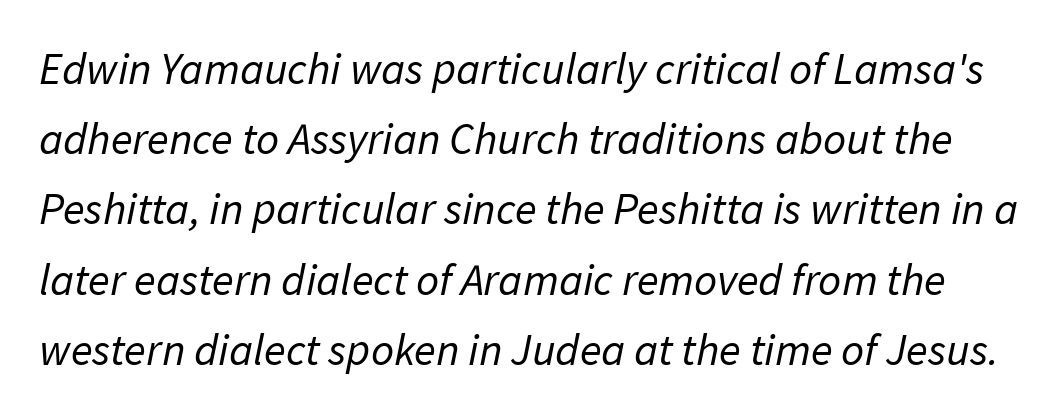
The passage shown is typed in a proportional face where columns would drift. Evenly set lines give the paragraph a standard silhouette. The characters are drawn with everyday or finer stroke widths. Nothing unusual about the tracking: characters are spaced as the font intends. Any mark beneath the type? The region is blank.
